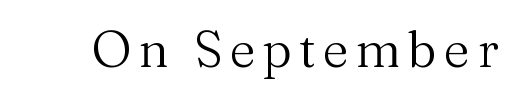
Here the designer chose a conventional face with non-uniform glyph widths. The letters stand straight up with perfectly vertical stems. Stem width sits at or under what a default text font uses. The zone under the glyphs is completely vacant.
